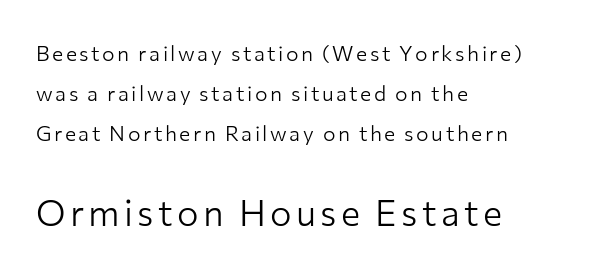
Q: Is the text bold? A: No.
Q: Is the text italic (slanted)? A: No, it is upright.
Q: Is the typeface a serif or a sans-serif typeface? A: Sans-serif.
Q: Is the text underlined? A: No.
Q: How is the paragraph aligned? A: Left-aligned.
Q: Is the spacing between lines tight, normal or loose? A: Loose.
Q: Which block of text is set in a larger size, the first (top) or the second (bottom)? A: The second (bottom) one.
Q: Width (condensed, normal, or wide)? A: Normal.
Q: Stroke contrast? A: Low.
Q: x-height? A: Medium.
Q: Monospaced? A: No.
